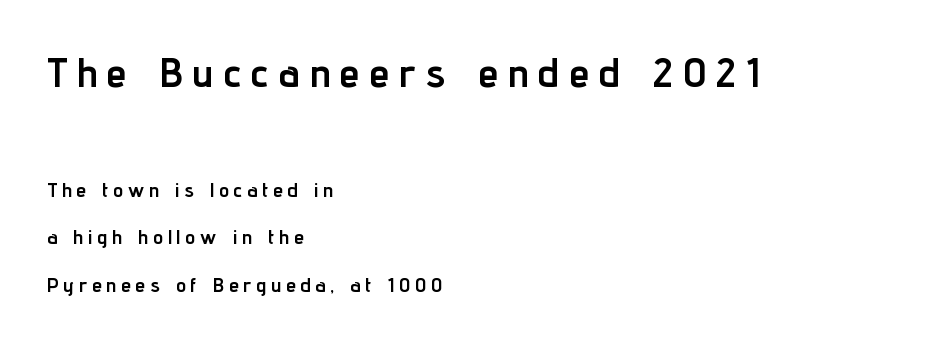
{"serif": "no", "italic": "no", "bold": "yes", "weight": "semibold", "width": "condensed", "stroke_contrast": "low", "x_height": "medium", "monospaced": "no", "underline": "no", "align": "left", "line_spacing": "loose", "line_spacing_ratio": 2.37, "letter_spacing": "wide", "letter_spacing_em": 0.25, "larger_block": "first", "size_ratio": 2.05, "glyph_px": 41}
